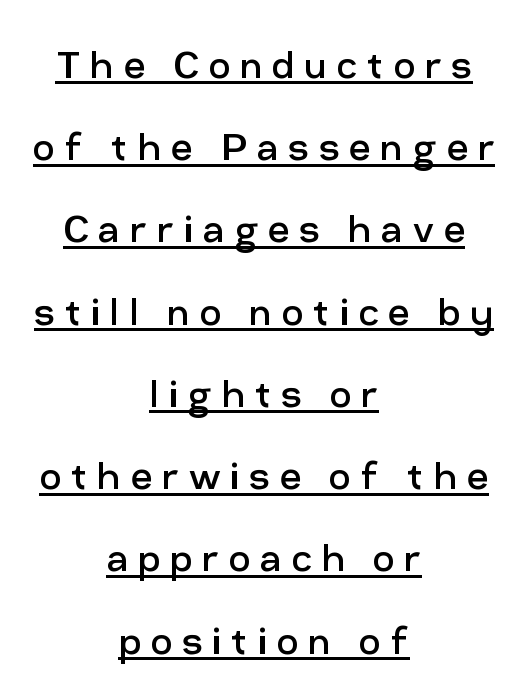
Q: Is the text bold? A: No.
Q: Is the text italic (slanted)? A: No, it is upright.
Q: Is the typeface a serif or a sans-serif typeface? A: Sans-serif.
Q: Is the text underlined? A: Yes.
Q: How is the paragraph aligned? A: Centered.
Q: Is the spacing between letters normal or unusually wide? A: Unusually wide.
Q: Width (condensed, normal, or wide)? A: Normal.
Q: Stroke contrast? A: Low.
Q: x-height? A: Medium.
Q: Monospaced? A: No.
